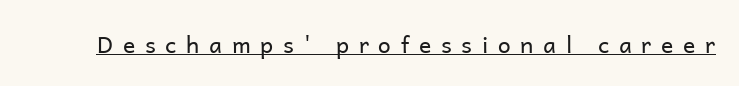
The image shows 23 px text type, upright; set unusually wide letter spacing (+0.42 em), underlined.
